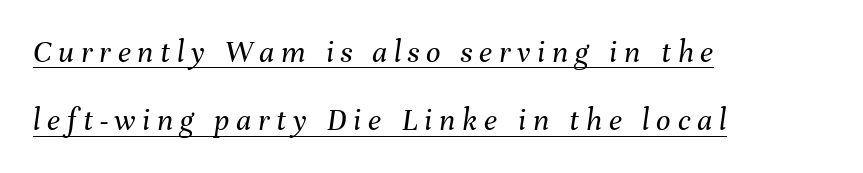
The image shows 32 px regular-weight type, italic (leaning right); set left-aligned, loose line spacing (2.13x), unusually wide letter spacing (+0.21 em), underlined; medium stroke contrast and a medium x-height.
